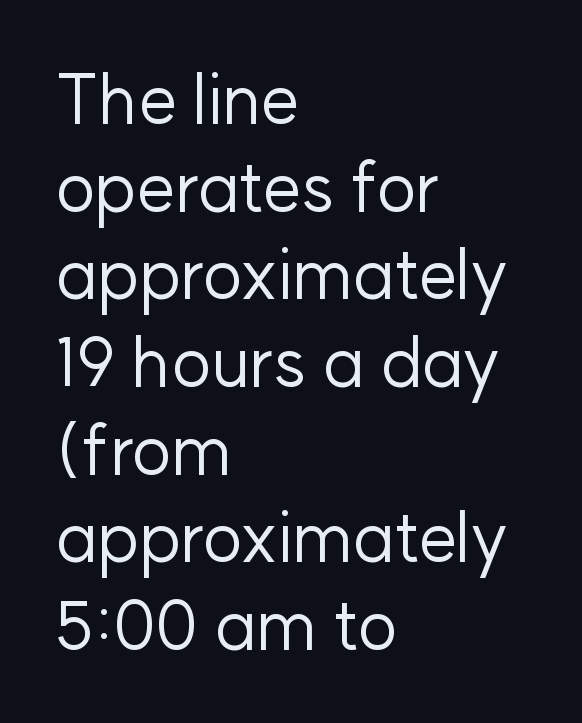
The image shows 69 px regular-weight sans-serif type, upright; set left-aligned, normal line spacing (1.27x), normal letter spacing, not underlined; low stroke contrast and a medium x-height.
